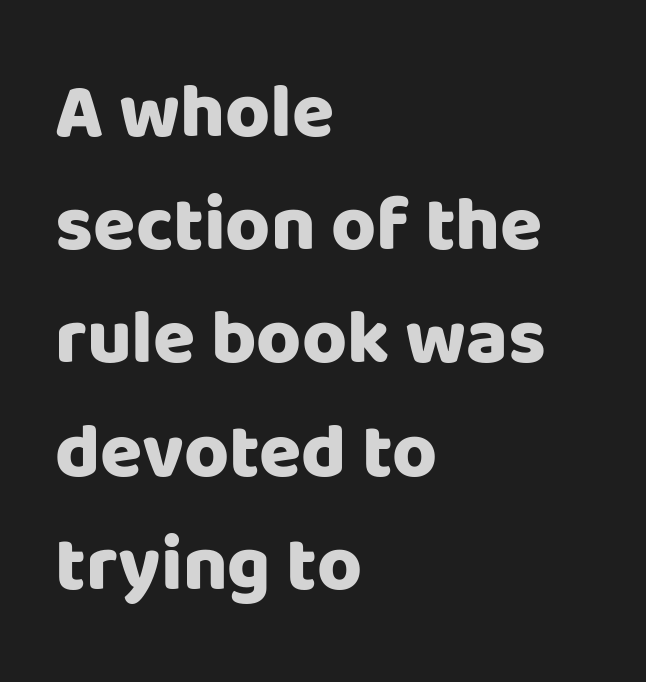
A classic flush-left, rag-right setting is used for this passage. A normal amount of white space separates one row of letters from the next. Standard letterfit; no display-style spreading of the glyphs. Every letter is thick-stroked: bold, no question. A roman cut, with each character standing at attention.
